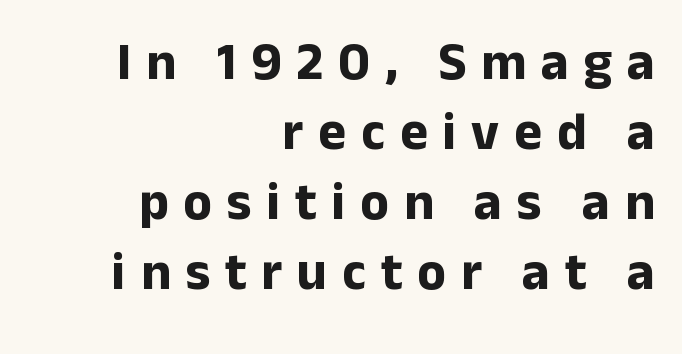
{"serif": "no", "italic": "no", "bold": "yes", "weight": "bold", "width": "normal", "stroke_contrast": "low", "x_height": "medium", "monospaced": "no", "underline": "no", "align": "right", "line_spacing": "normal", "line_spacing_ratio": 1.32, "letter_spacing": "wide", "letter_spacing_em": 0.28, "glyph_px": 53}
